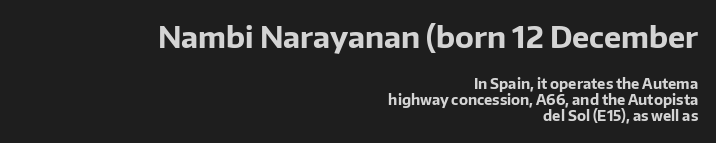
Note the varied advance widths — an 'i' is clearly narrower than an 'm'. Horizontal bands of white between lines are thin slivers. A flush-right, rag-left setting is used for this passage. Emphasis by weight is at full strength: bold. The passage shown is typeset with a sans-serif family.
